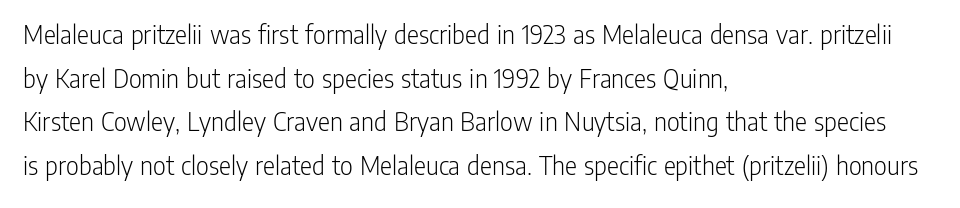
{"serif": "no", "italic": "no", "bold": "no", "weight": "light", "width": "condensed", "stroke_contrast": "low", "x_height": "medium", "monospaced": "no", "underline": "no", "align": "left", "line_spacing": "normal", "line_spacing_ratio": 1.56, "letter_spacing": "normal", "letter_spacing_em": 0.0, "glyph_px": 28}
